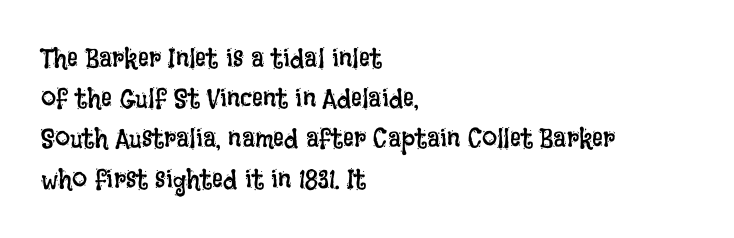
The image shows 27 px text type, upright; set left-aligned, normal line spacing (1.49x), normal letter spacing, not underlined.
